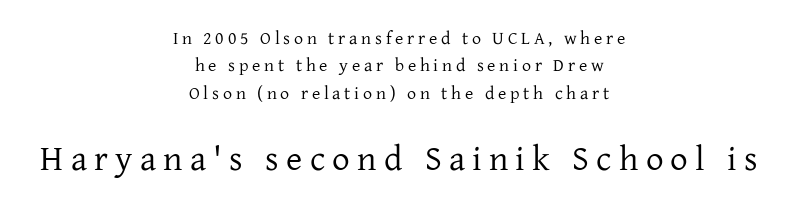
The image shows 35 px regular-weight serif type, upright; set centered, normal line spacing (1.52x), unusually wide letter spacing (+0.21 em), not underlined; the second (bottom) block is 1.94x larger; low stroke contrast and a medium x-height.
